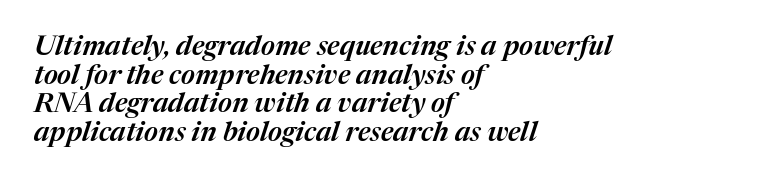
Italic? Definitely — the glyphs are oblique. Compared with typical body copy, the letter spacing here is the same. Visually the block forms a straight wall on the left and a jagged coastline on the right. Just letters on the line, the space beneath them empty. Whoever set this chose condensed vertical rhythm over breathing room.
